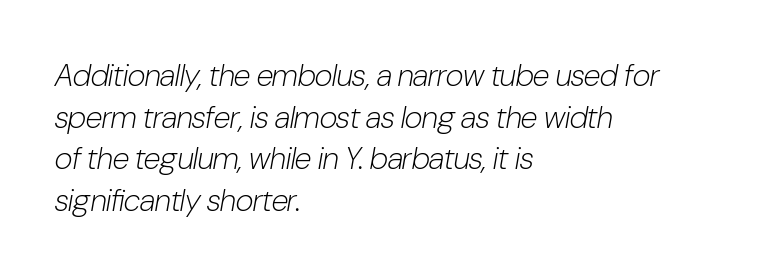
Q: Is the text bold? A: No.
Q: Is the text italic (slanted)? A: Yes, it leans right by about 10 degrees.
Q: Is the text underlined? A: No.
Q: How is the paragraph aligned? A: Left-aligned.
Q: Is the spacing between letters normal or unusually wide? A: Normal.
Q: Is the spacing between lines tight, normal or loose? A: Normal.
Q: Width (condensed, normal, or wide)? A: Condensed.
Q: Stroke contrast? A: Low.
Q: x-height? A: Medium.
Q: Monospaced? A: No.
